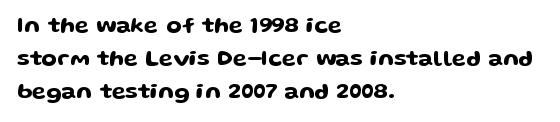
The block of text has a typical density, with ordinary space between rows. Tracking here is standard; glyphs follow each other at the usual distance. The strip under each line holds only bare page. The lettering holds an erect, upright posture throughout. Teacher's note: observe the even left margin — that is flush-left alignment.
